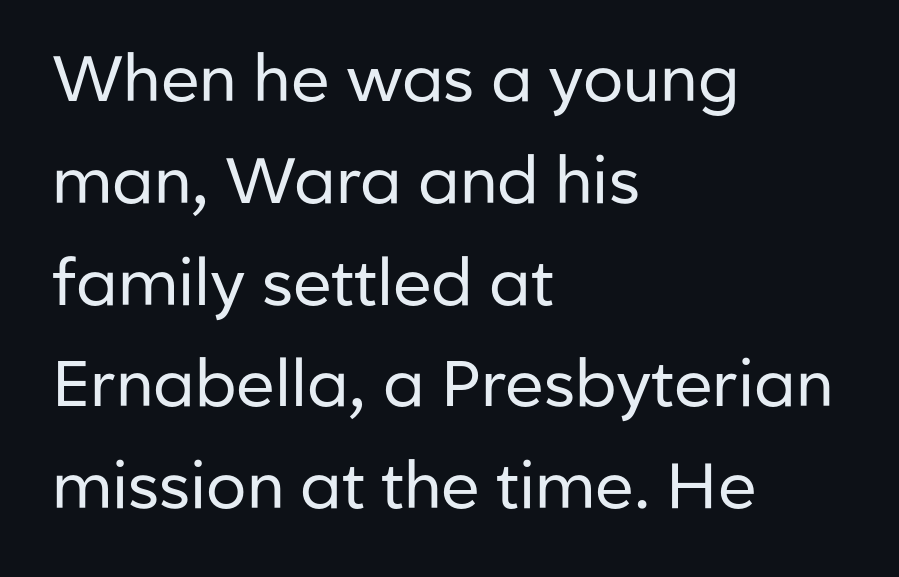
{"serif": "no", "italic": "no", "bold": "no", "weight": "regular", "width": "normal", "stroke_contrast": "low", "x_height": "medium", "monospaced": "no", "underline": "no", "align": "left", "line_spacing": "normal", "line_spacing_ratio": 1.59, "letter_spacing": "normal", "letter_spacing_em": 0.0, "glyph_px": 64}
